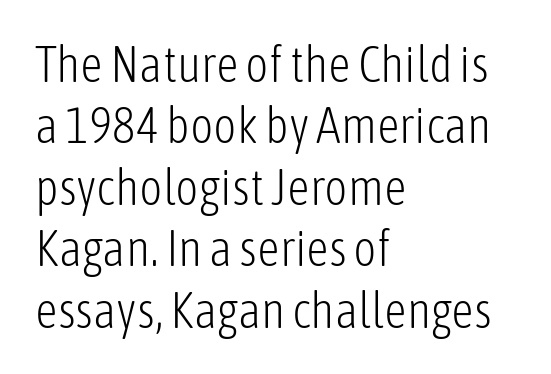
No feet cap the strokes, marking this as sans-serif type. The rag falls on the right side of this text block. The face used here is proportionally spaced, like ordinary book or web type. Italic: no, the glyphs are upright roman. Think standard paragraph weight, or any step lighter than that. Here the glyphs are tracked normally, forming tight word shapes.
